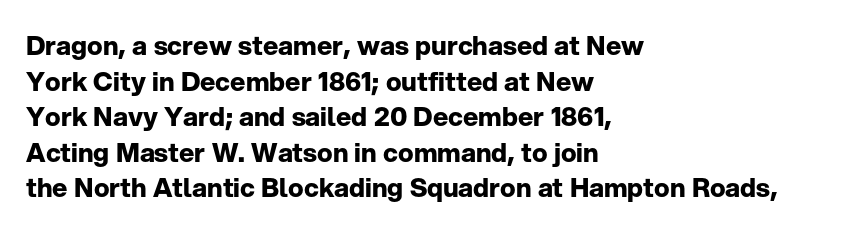
The image shows 26 px bold type, upright; set left-aligned, normal line spacing (1.37x), normal letter spacing, not underlined.
